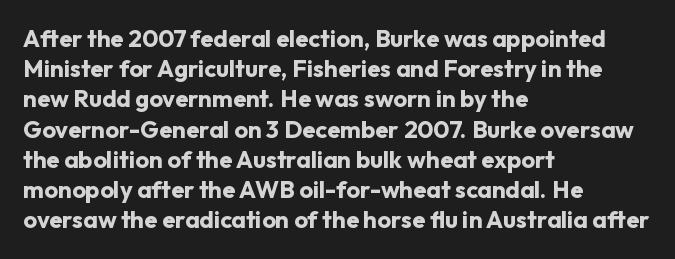
The ragged edge is on the right, which tells us the setting is flush left. The space beneath each line is pristine and unruled. This rendering leaves character spacing at its baseline value. The passage shown stacks its lines at a standard gap. Italic? Not at all — the glyphs are vertical. Emphasis by weight is at full strength: bold.
